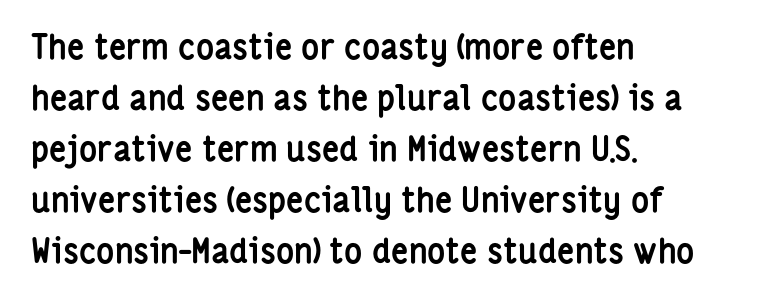
Q: Is the text bold? A: Yes.
Q: Is the text italic (slanted)? A: No, it is upright.
Q: Is the typeface a serif or a sans-serif typeface? A: Sans-serif.
Q: Is the text underlined? A: No.
Q: How is the paragraph aligned? A: Left-aligned.
Q: Is the spacing between letters normal or unusually wide? A: Normal.
Q: Is the spacing between lines tight, normal or loose? A: Normal.
Q: Width (condensed, normal, or wide)? A: Condensed.
Q: Stroke contrast? A: Low.
Q: x-height? A: Medium.
Q: Monospaced? A: No.
